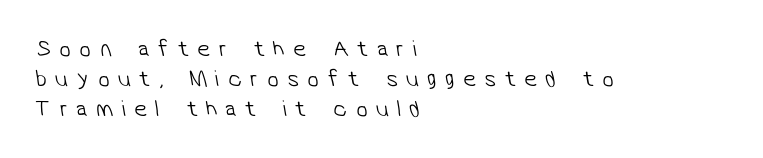
The image shows 23 px text type; set left-aligned, normal line spacing (1.3x), unusually wide letter spacing (+0.37 em), not underlined.
